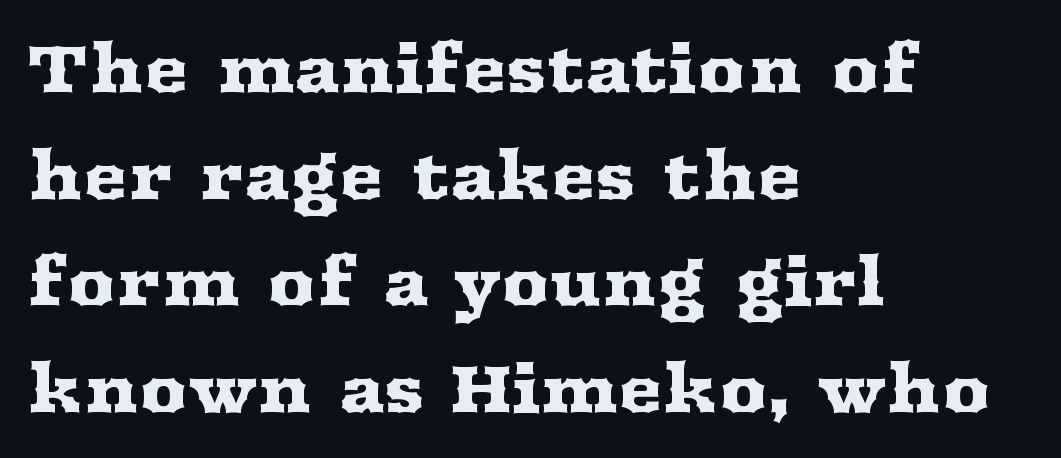
Q: Is the text italic (slanted)? A: No, it is upright.
Q: Is the typeface a serif or a sans-serif typeface? A: Serif.
Q: Is the text underlined? A: No.
Q: How is the paragraph aligned? A: Left-aligned.
Q: Is the spacing between letters normal or unusually wide? A: Normal.
Q: Is the spacing between lines tight, normal or loose? A: Normal.
Q: Width (condensed, normal, or wide)? A: Wide.
Q: Stroke contrast? A: Medium.
Q: x-height? A: Medium.
Q: Monospaced? A: No.
